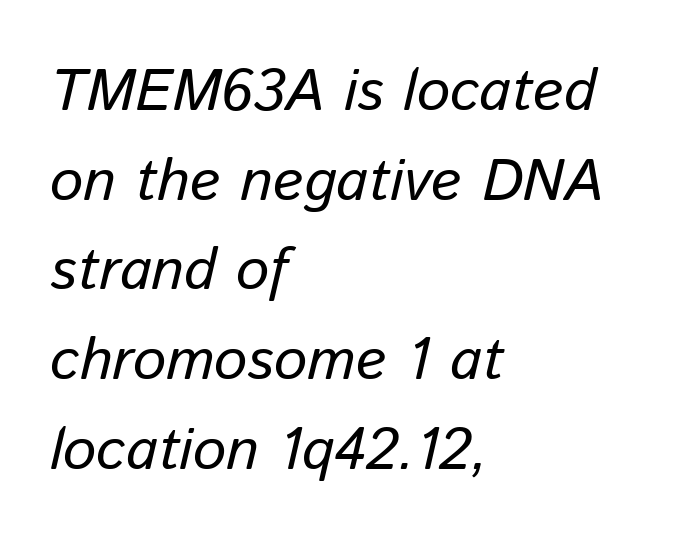
Q: Is the text italic (slanted)? A: Yes, it leans right by about 13 degrees.
Q: Is the text underlined? A: No.
Q: How is the paragraph aligned? A: Left-aligned.
Q: Is the spacing between letters normal or unusually wide? A: Normal.
Q: Is the spacing between lines tight, normal or loose? A: Normal.
Q: Width (condensed, normal, or wide)? A: Normal.
Q: Stroke contrast? A: Low.
Q: x-height? A: Medium.
Q: Monospaced? A: No.
